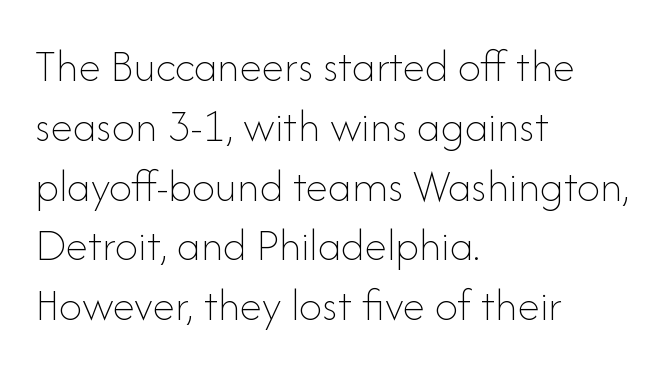
Q: Is the text bold? A: No.
Q: Is the text italic (slanted)? A: No, it is upright.
Q: Is the text underlined? A: No.
Q: How is the paragraph aligned? A: Left-aligned.
Q: Is the spacing between letters normal or unusually wide? A: Normal.
Q: Is the spacing between lines tight, normal or loose? A: Normal.
Q: Width (condensed, normal, or wide)? A: Normal.
Q: Stroke contrast? A: Low.
Q: x-height? A: Small.
Q: Monospaced? A: No.
